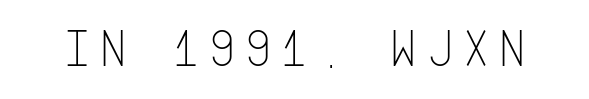
The image shows 54 px thin, condensed sans-serif type, upright; set not underlined; low stroke contrast and a large x-height.
